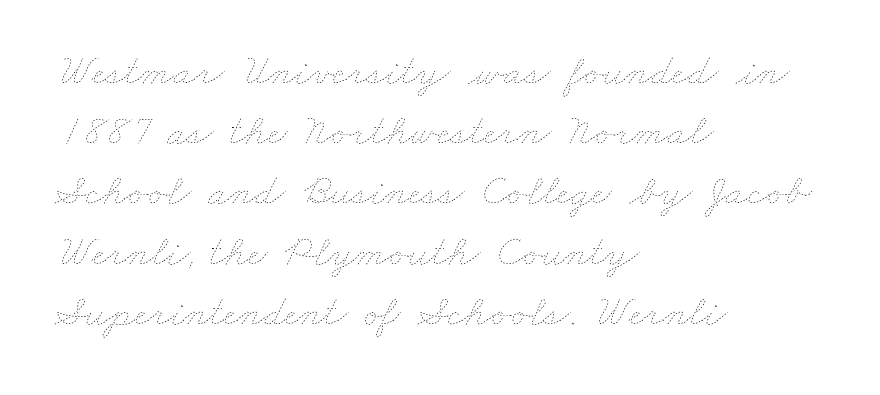
The paragraph shown leans on its left margin. Honestly, there is no underline to notice here at all. Note the varied advance widths — an 'i' is clearly narrower than an 'm'. The weight would be labelled regular, book, light, or lighter still. This sample uses plain, unmodified letter spacing.
